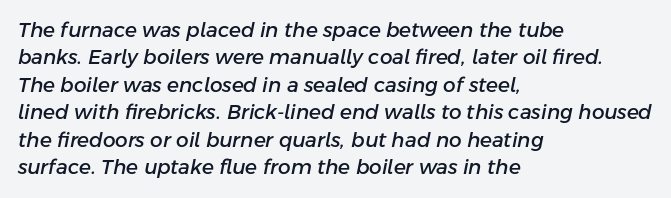
Q: Is the text italic (slanted)? A: Yes, it leans right by about 11 degrees.
Q: Is the text underlined? A: No.
Q: How is the paragraph aligned? A: Left-aligned.
Q: Is the spacing between letters normal or unusually wide? A: Normal.
Q: Is the spacing between lines tight, normal or loose? A: Normal.
